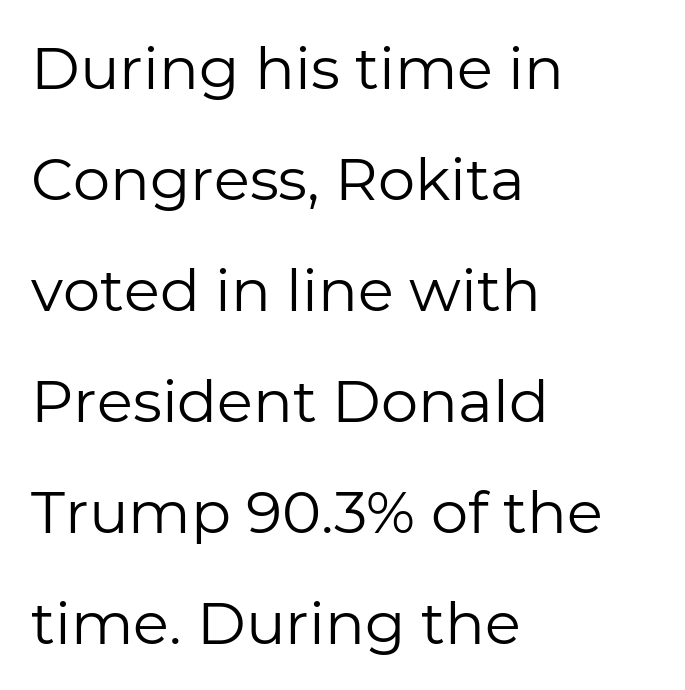
Observe the absence of serifs on each vertical stroke in this sample. The passage shown is not underscored anywhere. Every stem runs plumb, perpendicular to the baseline. Stems and bowls with no extra thickness — not bold. Varying glyph widths throughout — classic text-font behaviour.
